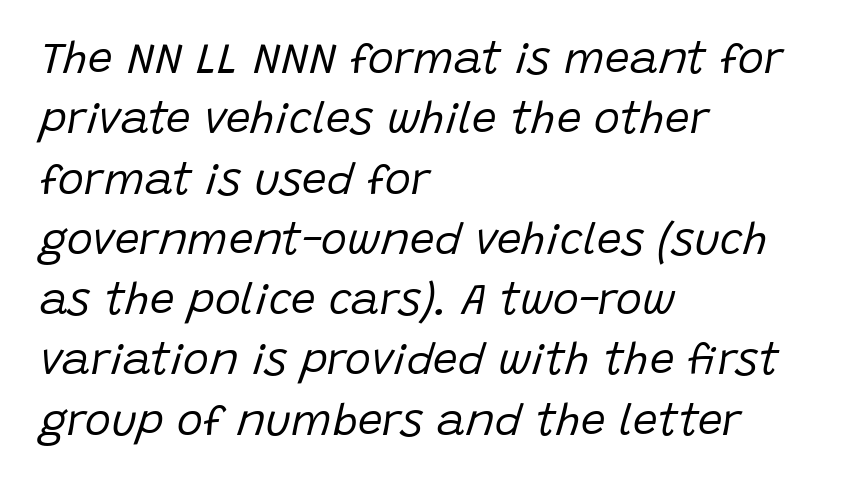
{"italic": "yes", "lean": "right", "slant_degrees": 15, "bold": "no", "weight": "regular", "width": "normal", "stroke_contrast": "low", "x_height": "large", "monospaced": "no", "underline": "no", "align": "left", "line_spacing": "normal", "line_spacing_ratio": 1.37, "letter_spacing": "normal", "letter_spacing_em": 0.0, "glyph_px": 44}
